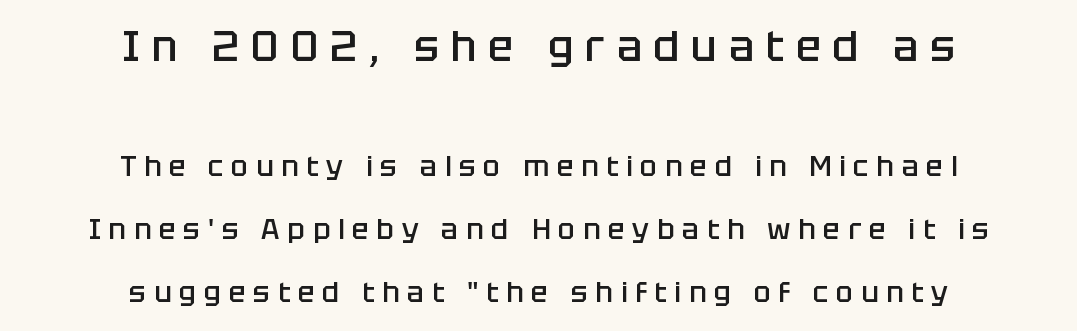
Rendered with straight, roman letterforms. Character widths vary here, with narrow letters taking less room than wide ones. These lines have a slow, spaced-out rhythm from letter to letter. Grotesque or geometric, the face here clearly has no serifs.
